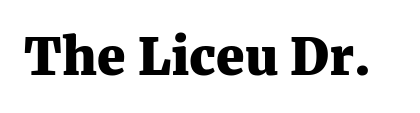
The image shows 51 px heavy serif type, upright; set normal letter spacing, not underlined; medium stroke contrast and a medium x-height.
